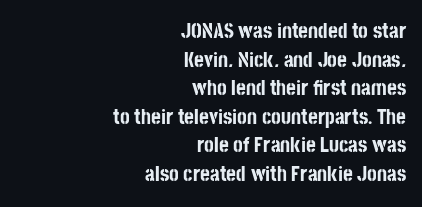
{"italic": "no", "bold": "yes", "underline": "no", "align": "right", "line_spacing": "normal", "line_spacing_ratio": 1.36, "letter_spacing": "normal", "letter_spacing_em": 0.0, "glyph_px": 21}
